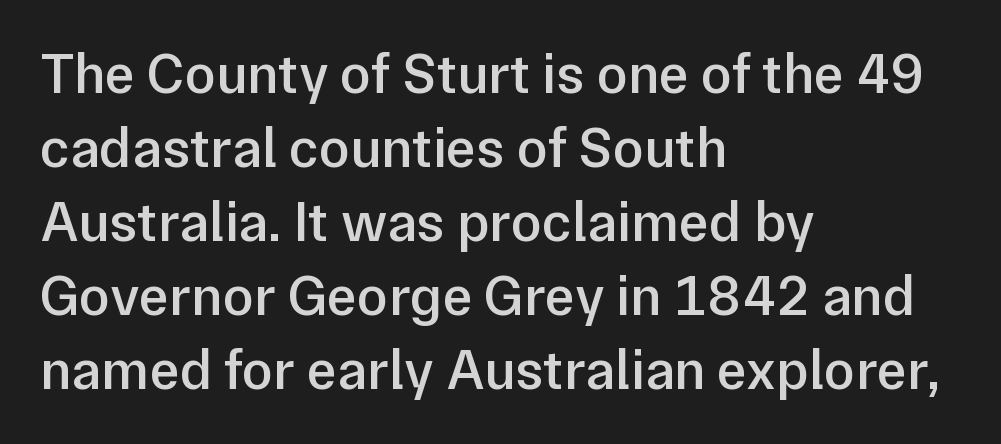
Q: Is the text bold? A: Semi-bold.
Q: Is the text italic (slanted)? A: No, it is upright.
Q: Is the typeface a serif or a sans-serif typeface? A: Sans-serif.
Q: Is the text underlined? A: No.
Q: How is the paragraph aligned? A: Left-aligned.
Q: Is the spacing between letters normal or unusually wide? A: Normal.
Q: Is the spacing between lines tight, normal or loose? A: Normal.
Q: Width (condensed, normal, or wide)? A: Normal.
Q: Stroke contrast? A: Low.
Q: x-height? A: Medium.
Q: Monospaced? A: No.
